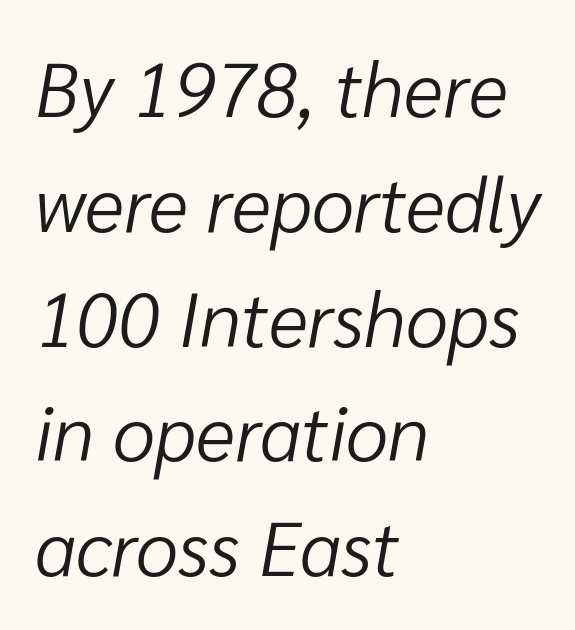
Q: Is the text bold? A: No.
Q: Is the text italic (slanted)? A: Yes, it leans right by about 10 degrees.
Q: Is the text underlined? A: No.
Q: How is the paragraph aligned? A: Left-aligned.
Q: Is the spacing between letters normal or unusually wide? A: Normal.
Q: Is the spacing between lines tight, normal or loose? A: Normal.
Q: Width (condensed, normal, or wide)? A: Normal.
Q: Stroke contrast? A: Low.
Q: x-height? A: Medium.
Q: Monospaced? A: No.
